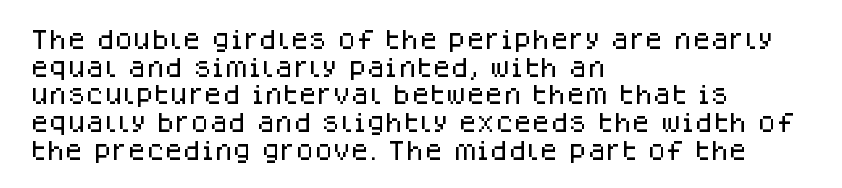
The image shows 21 px text type, upright; set left-aligned, normal line spacing (1.32x), normal letter spacing, not underlined.
